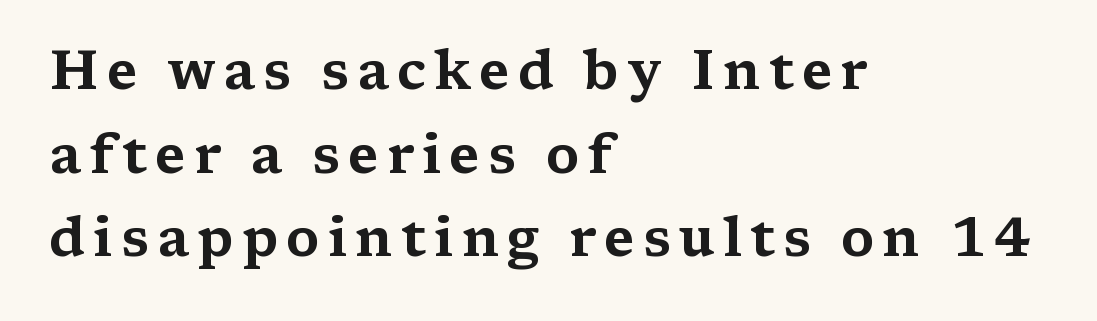
{"serif": "yes", "italic": "no", "width": "wide", "stroke_contrast": "medium", "x_height": "medium", "monospaced": "no", "underline": "no", "align": "left", "line_spacing": "normal", "line_spacing_ratio": 1.55, "glyph_px": 54}
